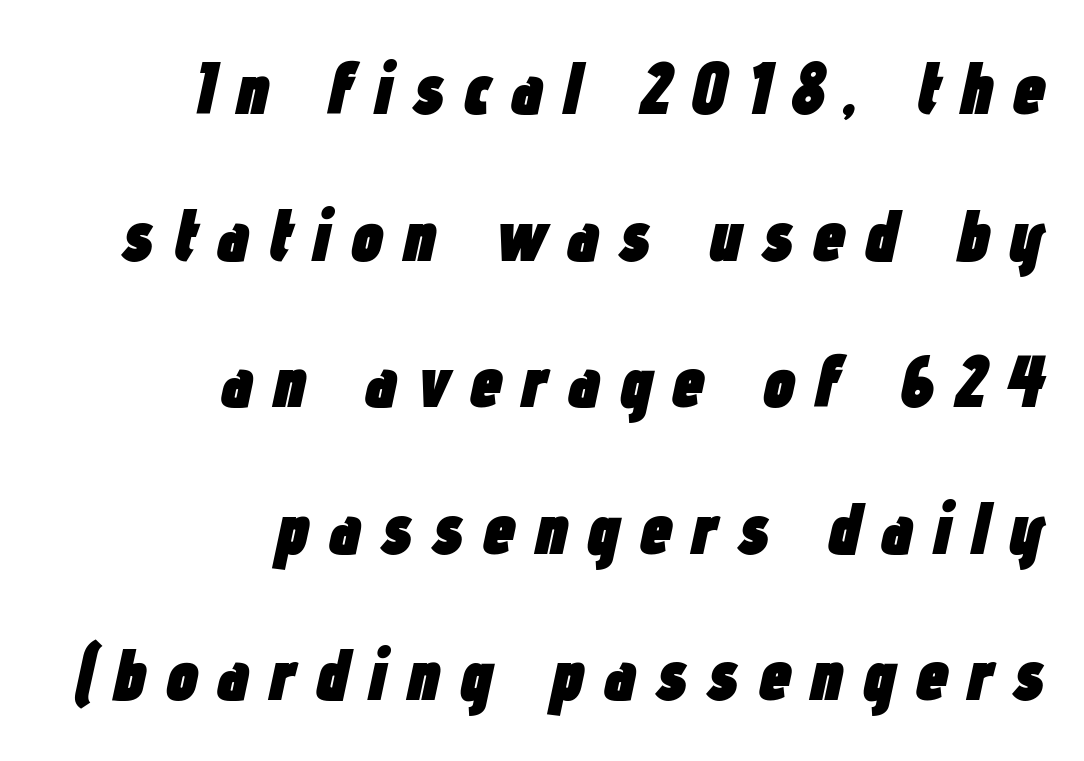
Q: Is the text bold? A: Yes.
Q: Is the text italic (slanted)? A: Yes, it leans right by about 12 degrees.
Q: Is the text underlined? A: No.
Q: How is the paragraph aligned? A: Right-aligned.
Q: Is the spacing between letters normal or unusually wide? A: Unusually wide.
Q: Is the spacing between lines tight, normal or loose? A: Loose.
Q: Width (condensed, normal, or wide)? A: Condensed.
Q: Stroke contrast? A: Low.
Q: x-height? A: Medium.
Q: Monospaced? A: No.
